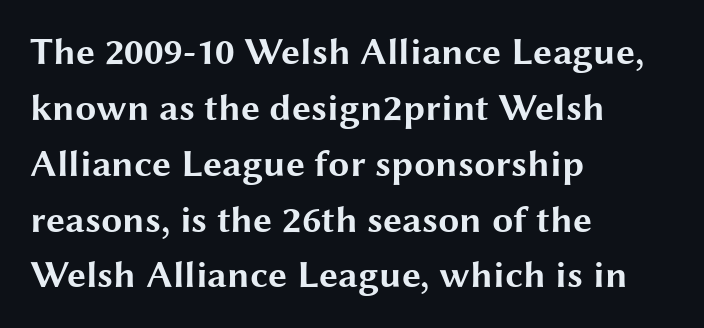
Type style note: lacks serifs. Pretty heavy lettering here — definitely bold. The letters advance in unequal steps, a hallmark of proportional type. The string is rendered with underlining switched off. A student would call this left alignment; a typographer would say flush left, rag right. Leading matches the norm, producing a regular column.
